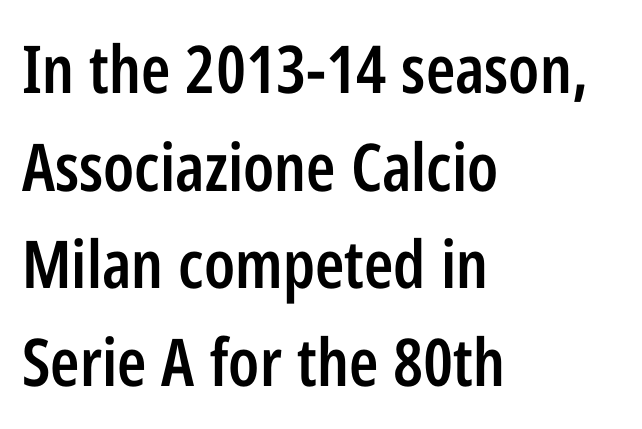
Think of a printed novel: that variable character pitch is what you see here. The glyphs are unaccompanied by any horizontal stroke below them. Inter-character spacing is left at the font's built-in metrics. A typesetter would mark this as roman, not italic. The font family rendered here belongs to the sans-serif group.
